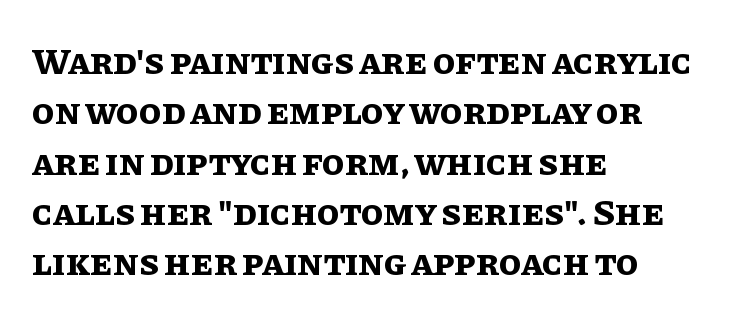
Q: Is the text bold? A: Yes.
Q: Is the text italic (slanted)? A: No, it is upright.
Q: Is the text underlined? A: No.
Q: How is the paragraph aligned? A: Left-aligned.
Q: Is the spacing between letters normal or unusually wide? A: Normal.
Q: Is the spacing between lines tight, normal or loose? A: Normal.
Q: Width (condensed, normal, or wide)? A: Normal.
Q: Stroke contrast? A: Low.
Q: x-height? A: Large.
Q: Monospaced? A: No.
